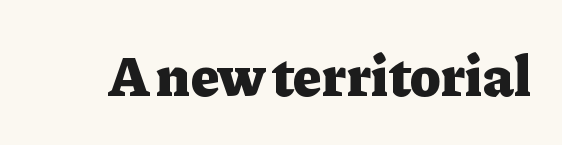
The letters advance in unequal steps, a hallmark of proportional type. Upright lettering throughout. Each glyph is drawn with heavy, bold strokes. The passage shown has conventional tracking throughout. Descenders hang freely into open space.
